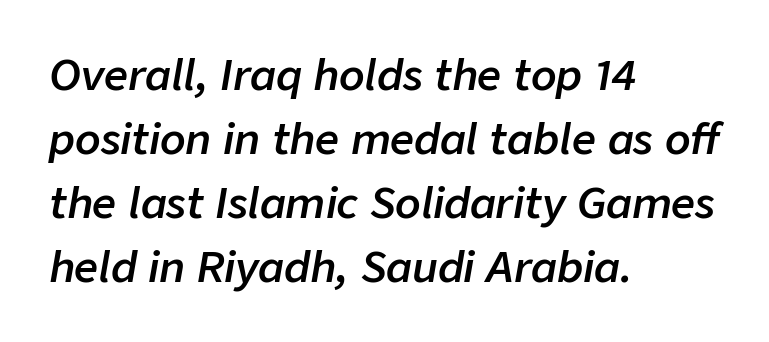
The paragraph has a hard left edge and a soft right edge. Is the type slanted? Yes — the strokes lean at a clear angle. Rule under the text: the space is simply empty. Tracking here is standard; glyphs follow each other at the usual distance.
